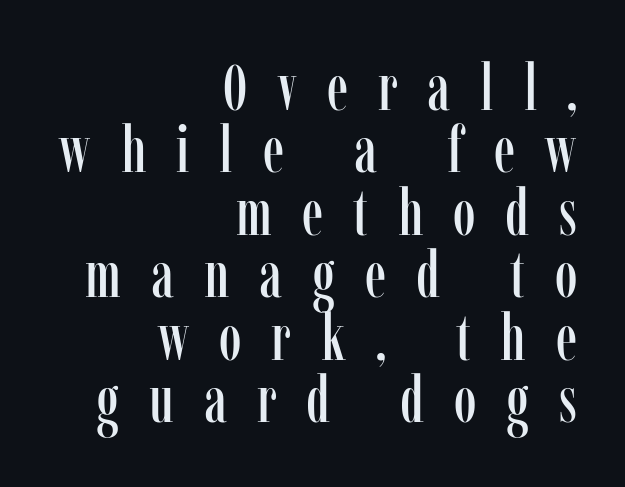
Display-style spreading of the glyphs; the letterfit is very open. This sample trades vertical openness for compactness between lines. Unlike italic type, these characters show no tilt at all. These lines stack with their right ends in a neat column.
